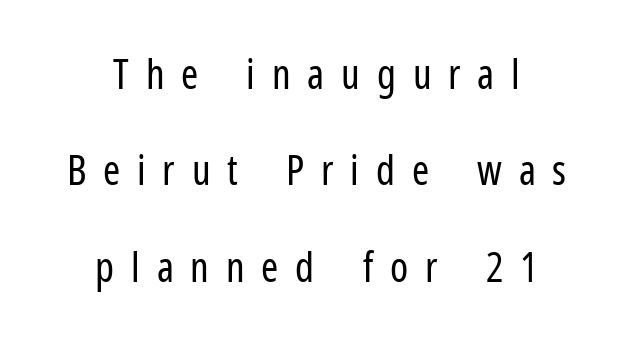
Q: Is the text bold? A: No.
Q: Is the text italic (slanted)? A: No, it is upright.
Q: Is the typeface a serif or a sans-serif typeface? A: Sans-serif.
Q: Is the text underlined? A: No.
Q: How is the paragraph aligned? A: Centered.
Q: Is the spacing between letters normal or unusually wide? A: Unusually wide.
Q: Is the spacing between lines tight, normal or loose? A: Loose.
Q: Width (condensed, normal, or wide)? A: Condensed.
Q: Stroke contrast? A: Low.
Q: x-height? A: Medium.
Q: Monospaced? A: No.
